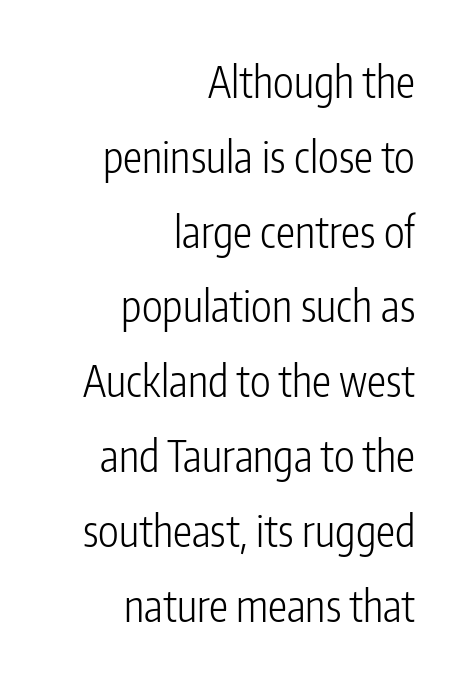
{"serif": "no", "italic": "no", "bold": "no", "weight": "light", "width": "condensed", "stroke_contrast": "low", "x_height": "medium", "monospaced": "no", "underline": "no", "align": "right", "line_spacing_ratio": 1.74, "letter_spacing": "normal", "letter_spacing_em": 0.0, "glyph_px": 43}
